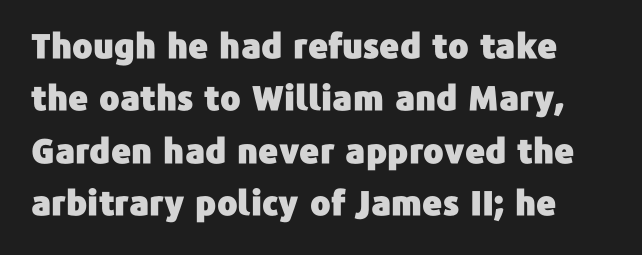
{"serif": "no", "italic": "no", "width": "normal", "stroke_contrast": "low", "x_height": "medium", "monospaced": "no", "underline": "no", "line_spacing": "normal", "line_spacing_ratio": 1.54, "letter_spacing": "normal", "letter_spacing_em": 0.0, "glyph_px": 34}
